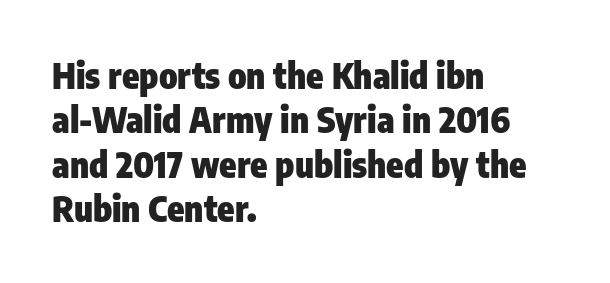
Caption: multi-line text, flush left, ragged right. The gaps between neighbouring characters are ordinary and unremarkable. Reading down the column, the eye jumps a familiar distance to each next line. The typography opts for an upright posture over an oblique one.
